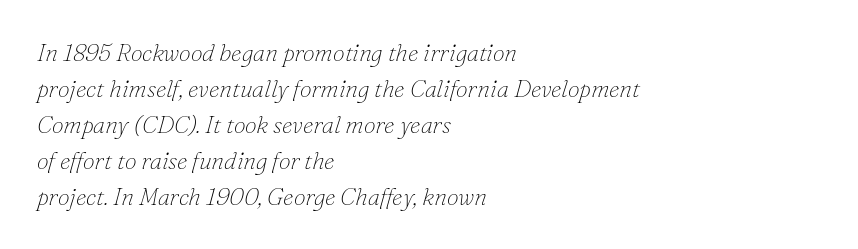
{"italic": "yes", "lean": "right", "slant_degrees": 16, "bold": "no", "underline": "no", "align": "left", "line_spacing": "normal", "line_spacing_ratio": 1.5, "letter_spacing": "normal", "letter_spacing_em": 0.0, "glyph_px": 24}
